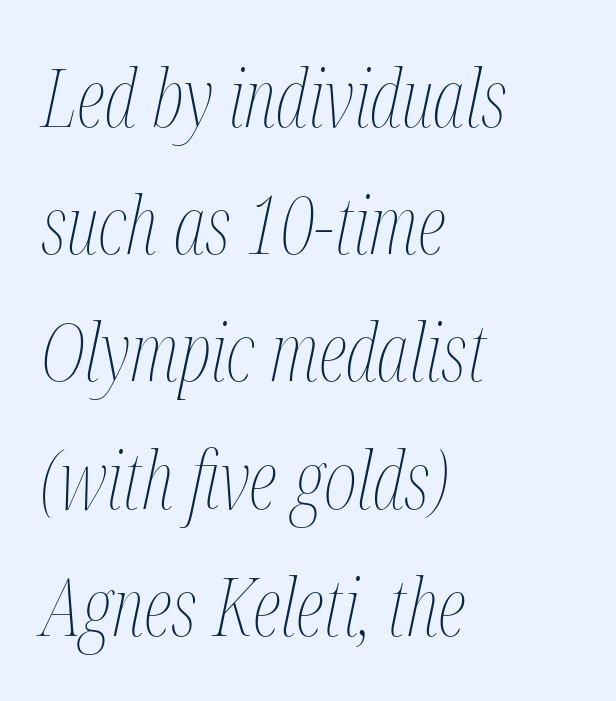
The image shows 80 px thin, condensed type, italic (leaning right); set left-aligned, normal line spacing (1.59x), normal letter spacing, not underlined; medium stroke contrast and a medium x-height.
